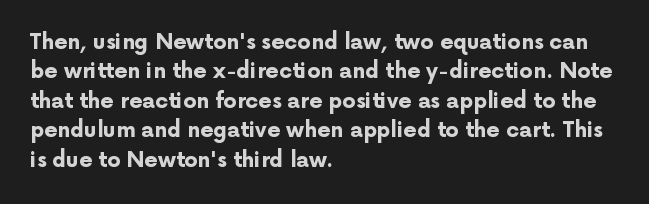
Q: Is the text bold? A: Yes.
Q: Is the text italic (slanted)? A: No, it is upright.
Q: Is the text underlined? A: No.
Q: How is the paragraph aligned? A: Left-aligned.
Q: Is the spacing between letters normal or unusually wide? A: Normal.
Q: Is the spacing between lines tight, normal or loose? A: Normal.
